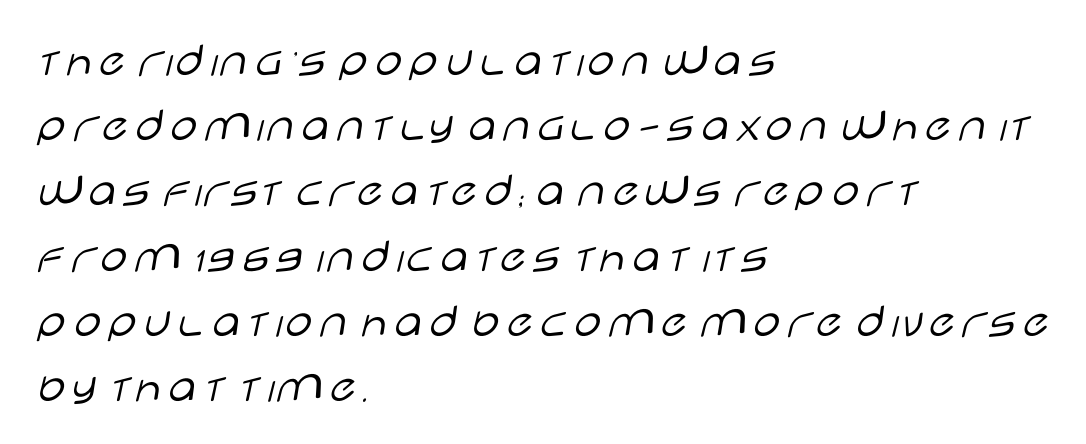
{"serif": "no", "bold": "no", "weight": "light", "width": "wide", "stroke_contrast": "low", "x_height": "large", "monospaced": "no", "underline": "no", "align": "left", "line_spacing": "normal", "line_spacing_ratio": 1.33, "letter_spacing": "normal", "letter_spacing_em": 0.0, "glyph_px": 49}
